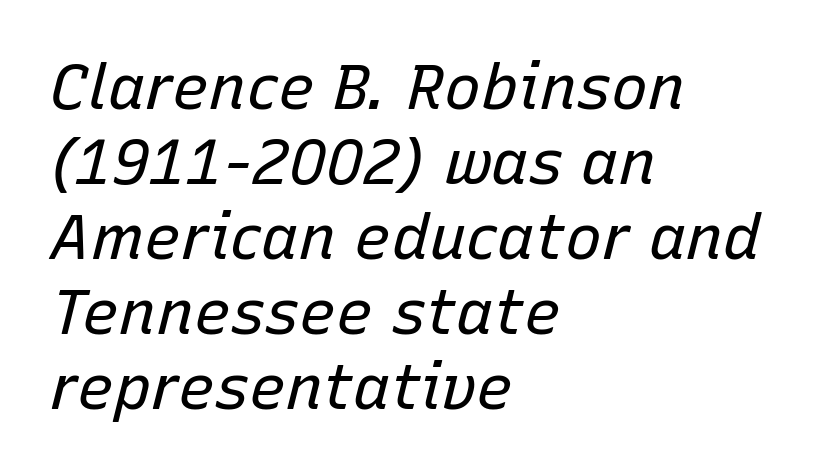
The image shows 62 px regular-weight type, italic (leaning right); set left-aligned, line spacing 1.21x, normal letter spacing, not underlined; low stroke contrast and a medium x-height.
